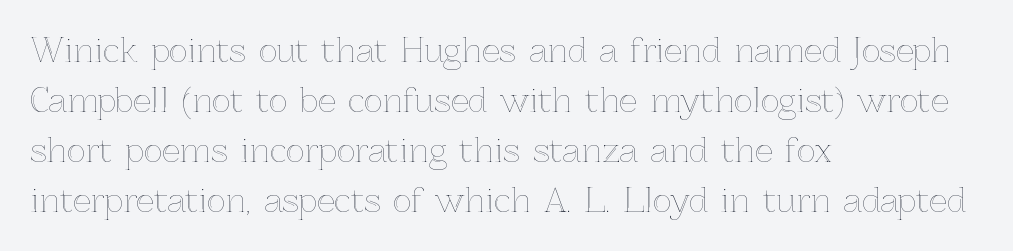
Q: Is the text italic (slanted)? A: No, it is upright.
Q: Is the text underlined? A: No.
Q: How is the paragraph aligned? A: Left-aligned.
Q: Is the spacing between letters normal or unusually wide? A: Normal.
Q: Is the spacing between lines tight, normal or loose? A: Normal.
Q: Width (condensed, normal, or wide)? A: Normal.
Q: x-height? A: Medium.
Q: Monospaced? A: No.
